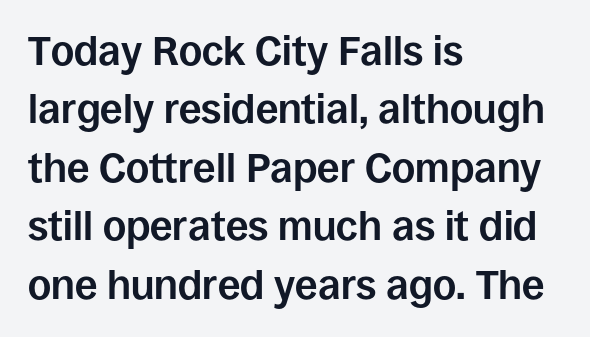
{"serif": "no", "italic": "no", "bold": "yes", "weight": "bold", "width": "normal", "stroke_contrast": "low", "x_height": "large", "monospaced": "no", "underline": "no", "align": "left", "line_spacing": "normal", "line_spacing_ratio": 1.46, "letter_spacing": "normal", "letter_spacing_em": 0.0, "glyph_px": 40}
